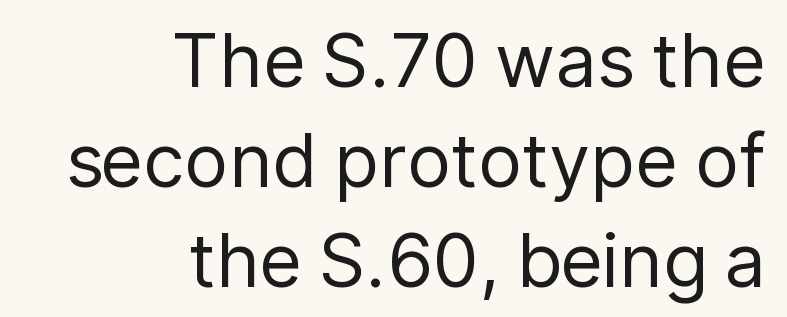
{"serif": "no", "italic": "no", "bold": "no", "weight": "regular", "width": "normal", "stroke_contrast": "low", "x_height": "medium", "monospaced": "no", "underline": "no", "align": "right", "line_spacing": "normal", "line_spacing_ratio": 1.35, "letter_spacing": "normal", "letter_spacing_em": 0.0, "glyph_px": 74}
